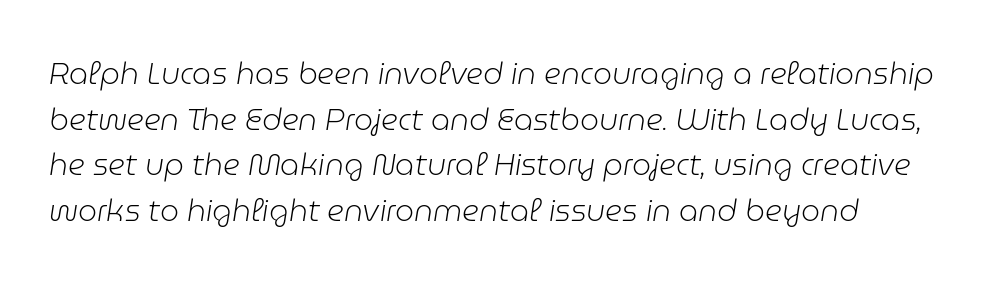
Do the characters align in a grid? No, the font is proportional. The passage shown is not bold in any degree. Students, observe: this is what conventionally led text looks like. This rendering leaves character spacing at its baseline value.
